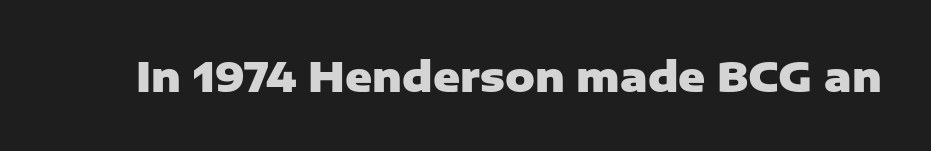
The image shows 41 px heavy sans-serif type, upright; set normal letter spacing, not underlined; low stroke contrast and a medium x-height.
